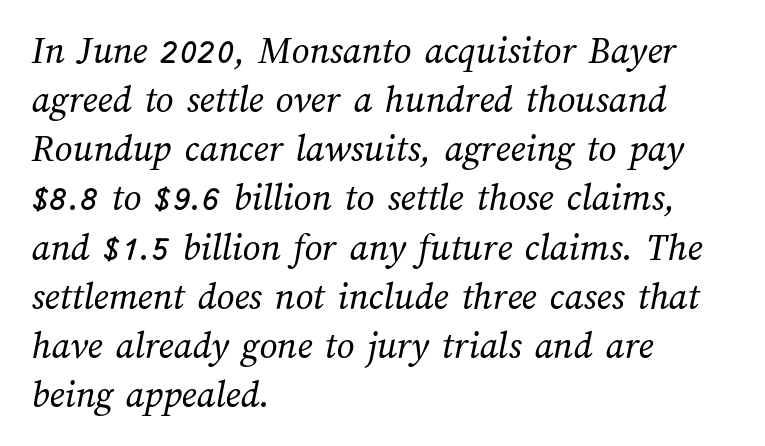
The image shows 39 px regular-weight type; set left-aligned, normal line spacing (1.26x), normal letter spacing, not underlined; medium stroke contrast and a medium x-height.
